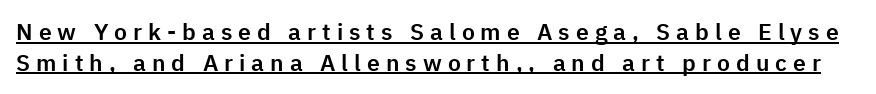
{"italic": "no", "underline": "yes", "line_spacing": "normal", "line_spacing_ratio": 1.34, "letter_spacing": "wide", "letter_spacing_em": 0.26, "glyph_px": 23}
